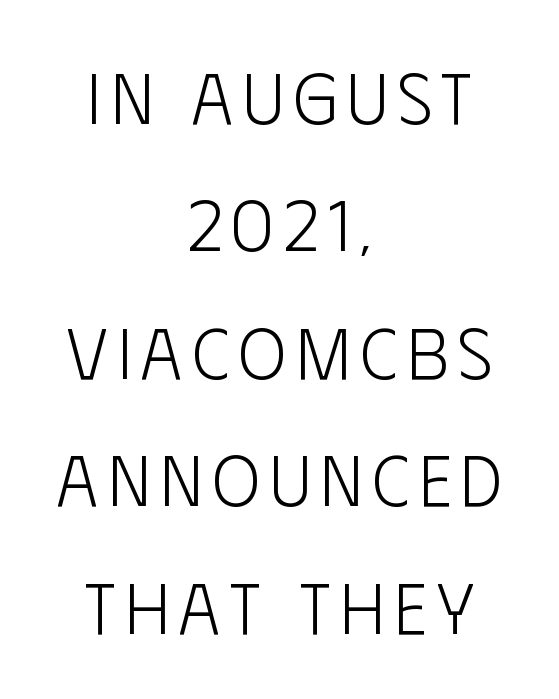
The image shows 72 px light, condensed sans-serif type, upright; set centered, line spacing 1.77x, not underlined; low stroke contrast and a large x-height.
